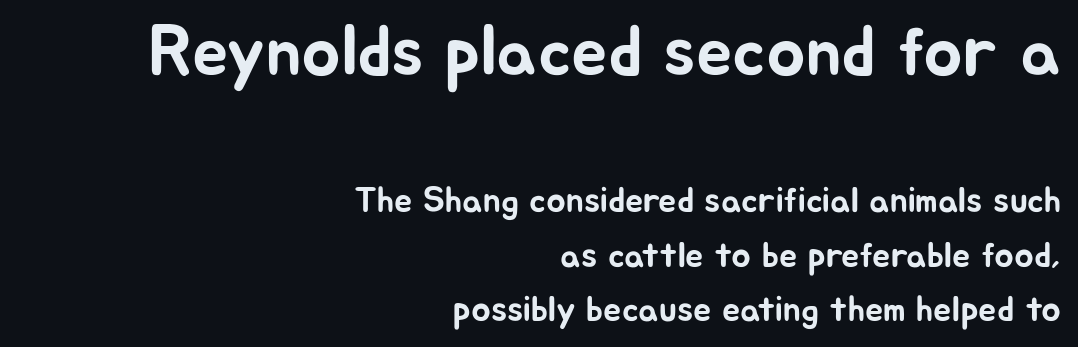
Honestly, there is no underline to notice here at all. To sum up the face: it is a sans, with no serifs. Whoever set this chose a conventional vertical rhythm. A typesetter would call this proportional, since set widths differ per character. Letter spacing: default.
